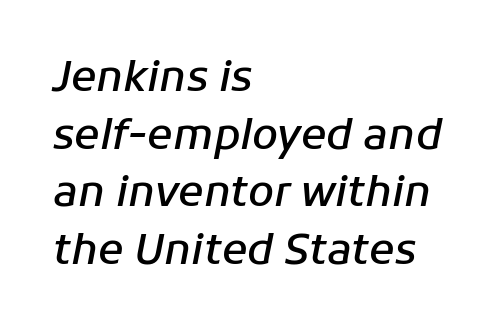
Q: Is the text bold? A: Semi-bold.
Q: Is the text italic (slanted)? A: Yes, it leans right by about 11 degrees.
Q: Is the text underlined? A: No.
Q: How is the paragraph aligned? A: Left-aligned.
Q: Is the spacing between letters normal or unusually wide? A: Normal.
Q: Is the spacing between lines tight, normal or loose? A: Normal.
Q: Width (condensed, normal, or wide)? A: Normal.
Q: Stroke contrast? A: Low.
Q: x-height? A: Medium.
Q: Monospaced? A: No.
